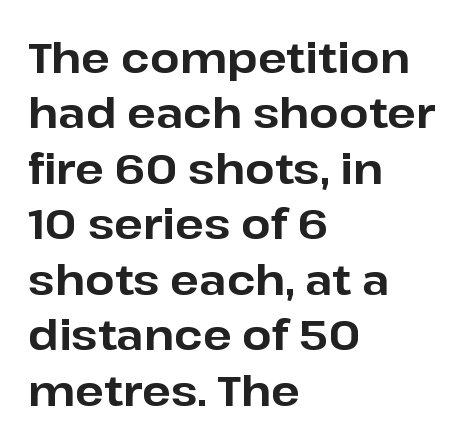
{"serif": "no", "italic": "no", "bold": "yes", "weight": "bold", "width": "normal", "stroke_contrast": "low", "x_height": "medium", "monospaced": "no", "underline": "no", "align": "left", "line_spacing": "normal", "line_spacing_ratio": 1.32, "letter_spacing": "normal", "letter_spacing_em": 0.0, "glyph_px": 42}
